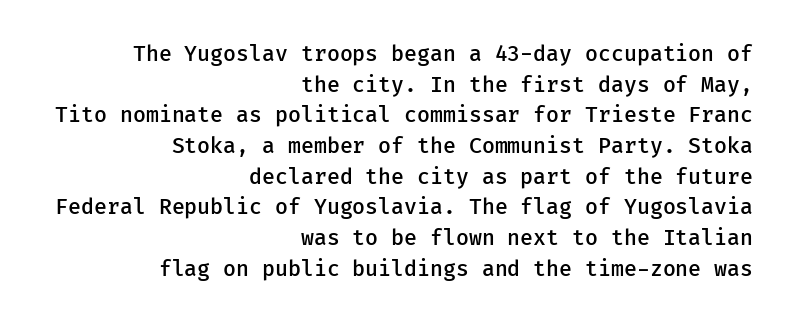
Q: Is the text bold? A: Semi-bold.
Q: Is the text italic (slanted)? A: No, it is upright.
Q: Is the text underlined? A: No.
Q: How is the paragraph aligned? A: Right-aligned.
Q: Is the spacing between letters normal or unusually wide? A: Normal.
Q: Is the spacing between lines tight, normal or loose? A: Normal.
